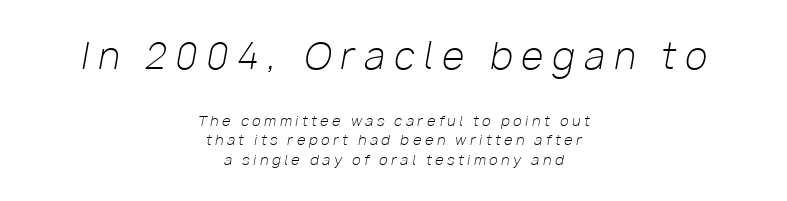
Q: Is the text bold? A: No.
Q: Is the text italic (slanted)? A: Yes, it leans right by about 10 degrees.
Q: Is the text underlined? A: No.
Q: How is the paragraph aligned? A: Centered.
Q: Is the spacing between letters normal or unusually wide? A: Unusually wide.
Q: Is the spacing between lines tight, normal or loose? A: Normal.
Q: Which block of text is set in a larger size, the first (top) or the second (bottom)? A: The first (top) one.
Q: Width (condensed, normal, or wide)? A: Normal.
Q: Stroke contrast? A: Low.
Q: x-height? A: Medium.
Q: Monospaced? A: No.
